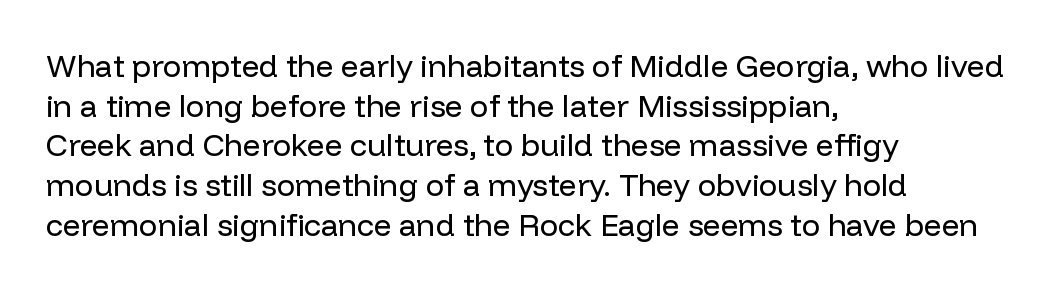
Q: Is the text bold? A: No.
Q: Is the text italic (slanted)? A: No, it is upright.
Q: Is the typeface a serif or a sans-serif typeface? A: Sans-serif.
Q: Is the text underlined? A: No.
Q: How is the paragraph aligned? A: Left-aligned.
Q: Is the spacing between letters normal or unusually wide? A: Normal.
Q: Is the spacing between lines tight, normal or loose? A: Normal.
Q: Width (condensed, normal, or wide)? A: Normal.
Q: Stroke contrast? A: Low.
Q: x-height? A: Medium.
Q: Monospaced? A: No.
